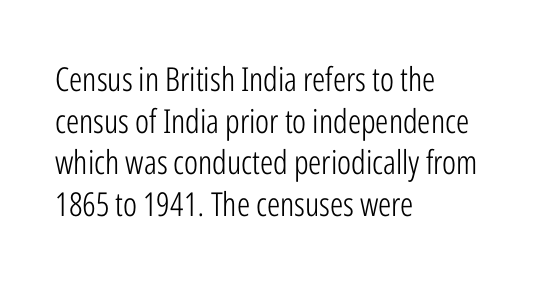
The image shows 33 px light, condensed sans-serif type, upright; set left-aligned, normal line spacing (1.26x), normal letter spacing, not underlined; low stroke contrast and a medium x-height.
